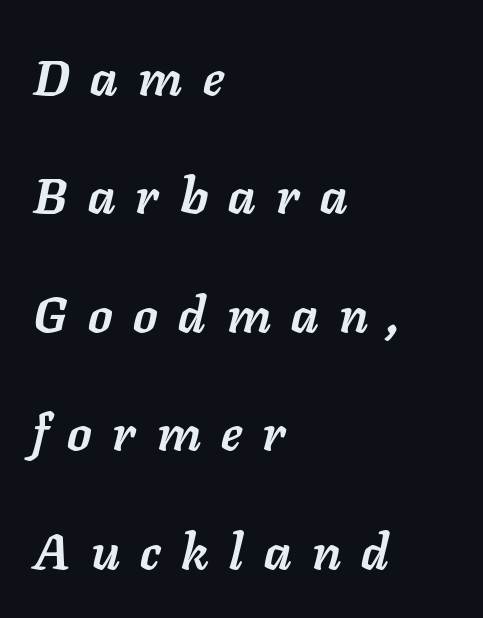
{"italic": "yes", "lean": "right", "slant_degrees": 11, "bold": "yes", "weight": "semibold", "width": "normal", "stroke_contrast": "low", "x_height": "medium", "monospaced": "no", "underline": "no", "align": "left", "line_spacing": "loose", "line_spacing_ratio": 2.37, "letter_spacing": "wide", "letter_spacing_em": 0.41, "glyph_px": 50}
